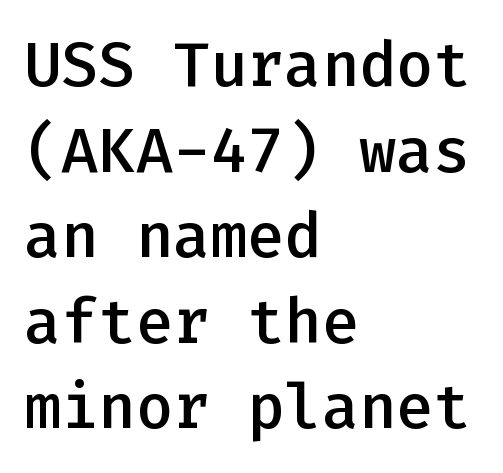
Q: Is the text bold? A: Semi-bold.
Q: Is the text italic (slanted)? A: No, it is upright.
Q: Is the typeface a serif or a sans-serif typeface? A: Sans-serif.
Q: Is the text underlined? A: No.
Q: How is the paragraph aligned? A: Left-aligned.
Q: Is the spacing between letters normal or unusually wide? A: Normal.
Q: Is the spacing between lines tight, normal or loose? A: Normal.
Q: Width (condensed, normal, or wide)? A: Normal.
Q: Stroke contrast? A: Low.
Q: x-height? A: Medium.
Q: Monospaced? A: Yes.
